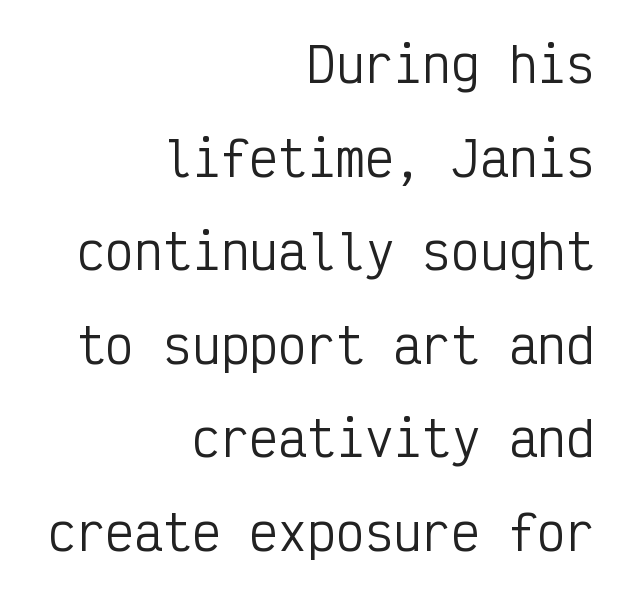
The image shows 48 px regular-weight, condensed sans-serif type, upright, monospaced; set right-aligned, loose line spacing (1.95x), normal letter spacing, not underlined; low stroke contrast and a medium x-height.
